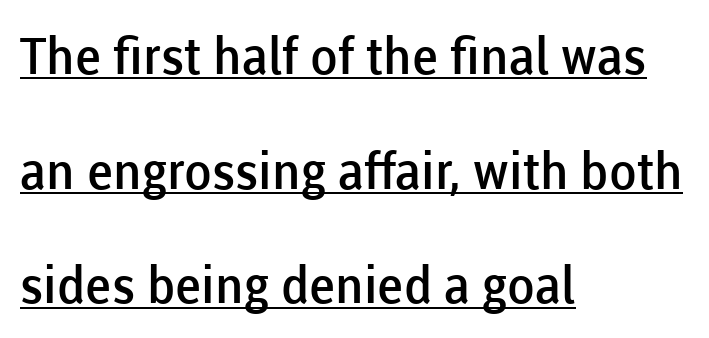
{"serif": "no", "italic": "no", "bold": "semi", "weight": "semibold", "width": "normal", "stroke_contrast": "low", "x_height": "medium", "monospaced": "no", "underline": "yes", "align": "left", "line_spacing": "loose", "line_spacing_ratio": 2.25, "letter_spacing": "normal", "letter_spacing_em": 0.0, "glyph_px": 51}
